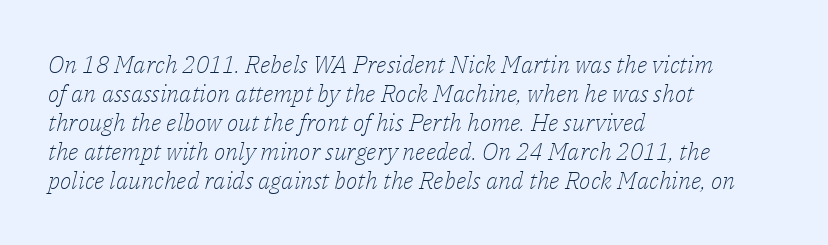
The image shows 24 px text type, italic (leaning right); set left-aligned, line spacing 1.21x, normal letter spacing, not underlined.
